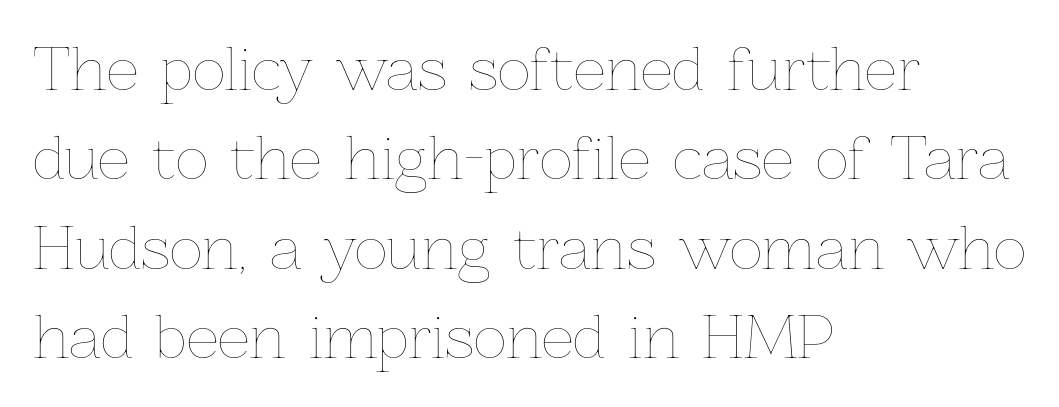
The image shows 57 px thin type, upright; set left-aligned, normal line spacing (1.57x), normal letter spacing, not underlined; low stroke contrast and a medium x-height.
